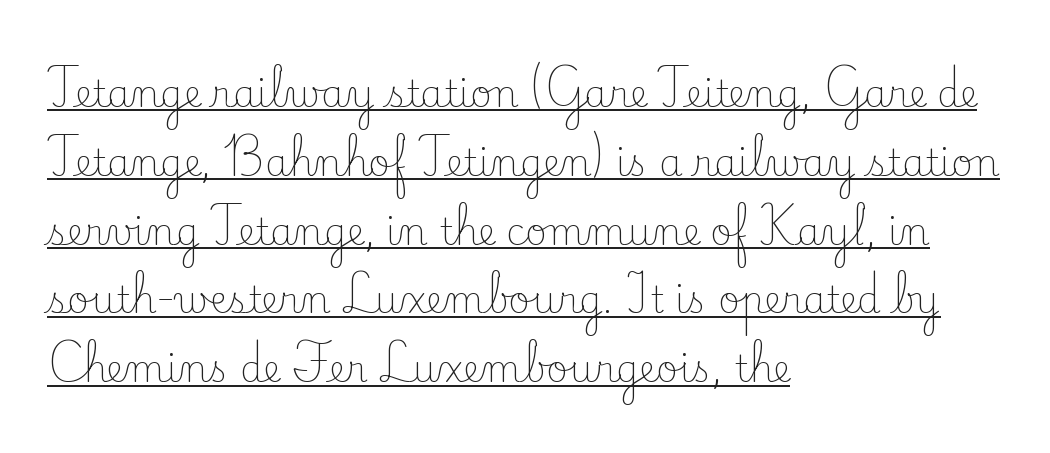
The image shows 37 px light serif type, upright; set left-aligned, line spacing 1.86x, normal letter spacing, underlined; low stroke contrast and a small x-height.
